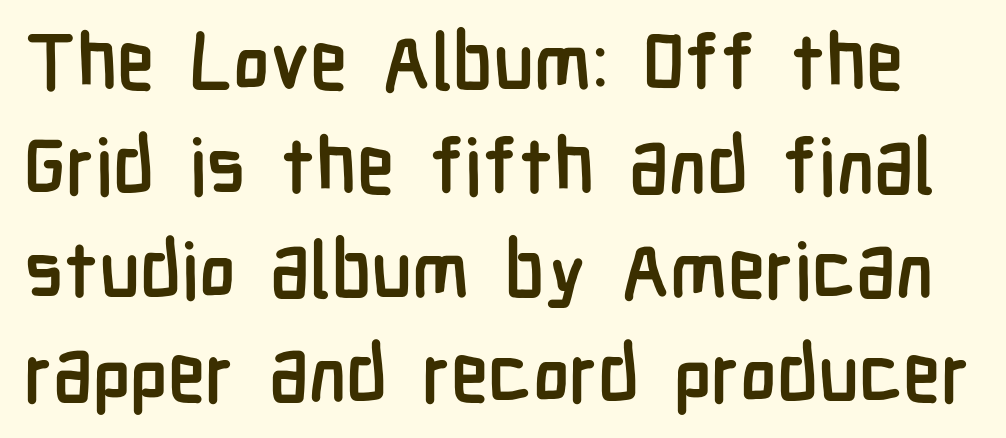
The image shows 77 px semibold, condensed sans-serif type, upright; set normal line spacing (1.35x), normal letter spacing, not underlined; low stroke contrast and a medium x-height.
